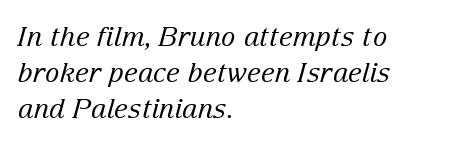
Q: Is the text bold? A: No.
Q: Is the text italic (slanted)? A: Yes, it leans right by about 15 degrees.
Q: Is the text underlined? A: No.
Q: How is the paragraph aligned? A: Left-aligned.
Q: Is the spacing between letters normal or unusually wide? A: Normal.
Q: Is the spacing between lines tight, normal or loose? A: Normal.
